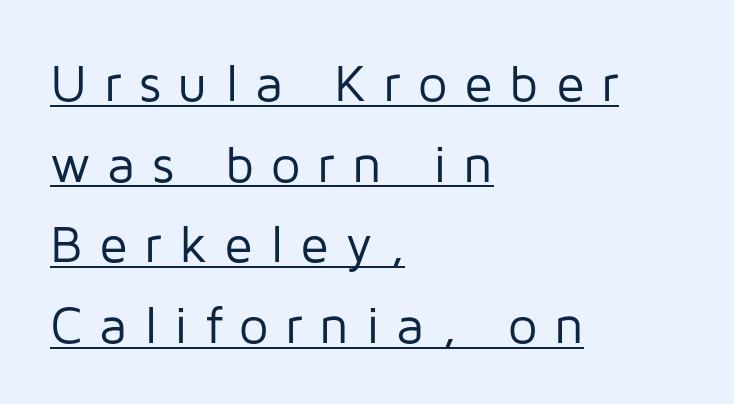
There is plenty of visible air inserted between adjacent glyphs. I'd call this a sans setting — the letters go barefoot. A typesetter would mark this as roman, not italic. A normal amount of white space separates one row of letters from the next. A typographer would call this underscored text. This reads as an unemphasized weight, regular at the heaviest.
